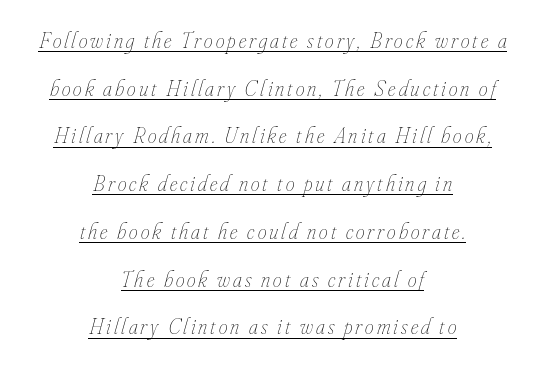
In terms of posture, this sample is oblique. Summary of vertical rhythm: relaxed, with wide interline spacing. Underlining? Definitely there. Each line is balanced around a shared central axis. A light-to-regular cut is what we see here.
